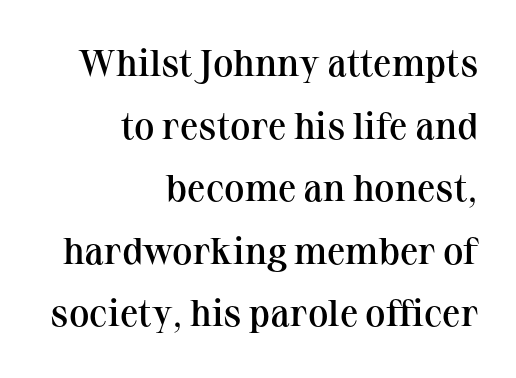
Q: Is the text bold? A: Semi-bold.
Q: Is the text italic (slanted)? A: No, it is upright.
Q: Is the typeface a serif or a sans-serif typeface? A: Serif.
Q: Is the text underlined? A: No.
Q: How is the paragraph aligned? A: Right-aligned.
Q: Is the spacing between letters normal or unusually wide? A: Normal.
Q: Is the spacing between lines tight, normal or loose? A: Normal.
Q: Width (condensed, normal, or wide)? A: Normal.
Q: Stroke contrast? A: Medium.
Q: x-height? A: Medium.
Q: Monospaced? A: No.
